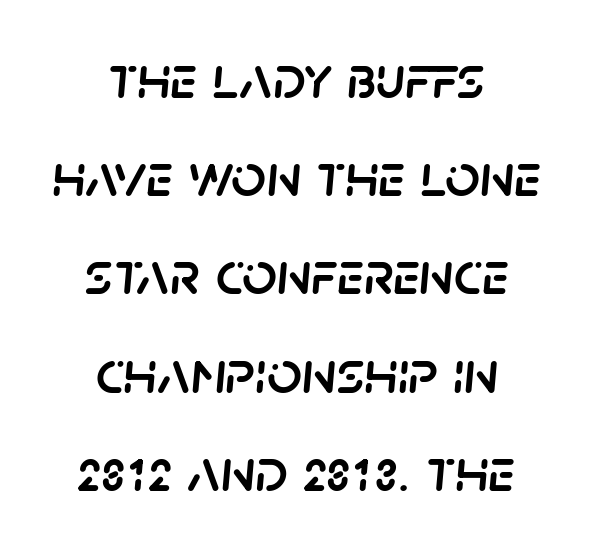
{"italic": "yes", "lean": "right", "slant_degrees": 5, "width": "normal", "stroke_contrast": "low", "x_height": "large", "monospaced": "no", "underline": "no", "align": "center", "line_spacing": "normal", "line_spacing_ratio": 1.61, "letter_spacing": "normal", "letter_spacing_em": 0.0, "glyph_px": 61}
